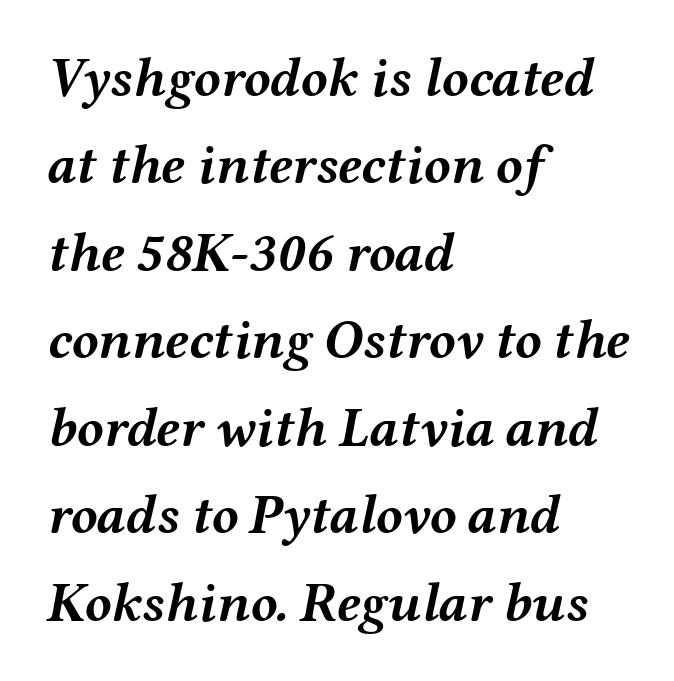
Observe the ordinary spacing: letters are neighbours, not strangers. Does the leading feel generous? No, just average. The specimen reads as italic at a glance. This rendering features lettering with no underline. Varying glyph widths throughout — classic text-font behaviour.
